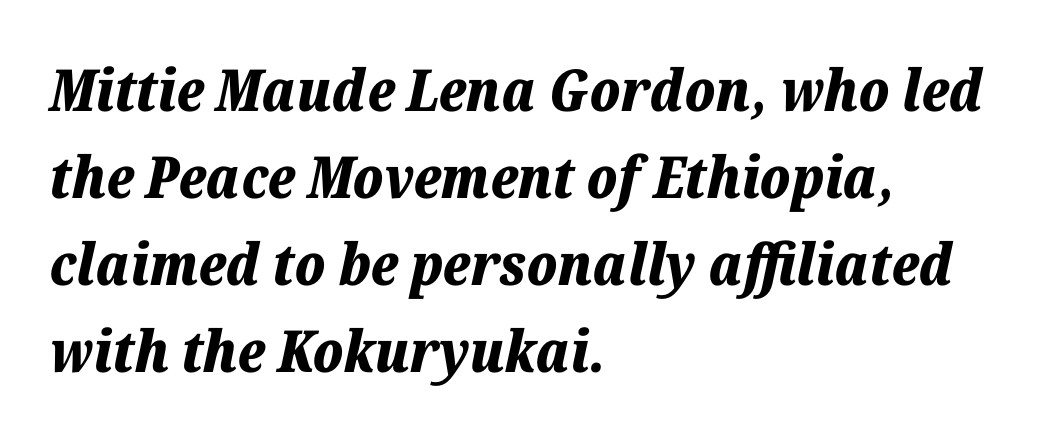
The image shows 58 px bold type, italic (leaning right); set left-aligned, normal line spacing (1.5x), normal letter spacing, not underlined; low stroke contrast and a medium x-height.
